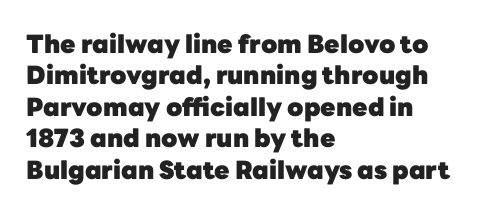
Q: Is the text bold? A: Yes.
Q: Is the text italic (slanted)? A: No, it is upright.
Q: Is the text underlined? A: No.
Q: How is the paragraph aligned? A: Left-aligned.
Q: Is the spacing between letters normal or unusually wide? A: Normal.
Q: Is the spacing between lines tight, normal or loose? A: Normal.
